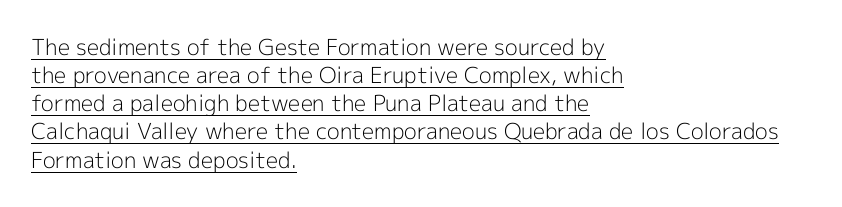
{"italic": "no", "bold": "no", "underline": "yes", "align": "left", "line_spacing": "normal", "line_spacing_ratio": 1.28, "letter_spacing": "normal", "letter_spacing_em": 0.0, "glyph_px": 22}
